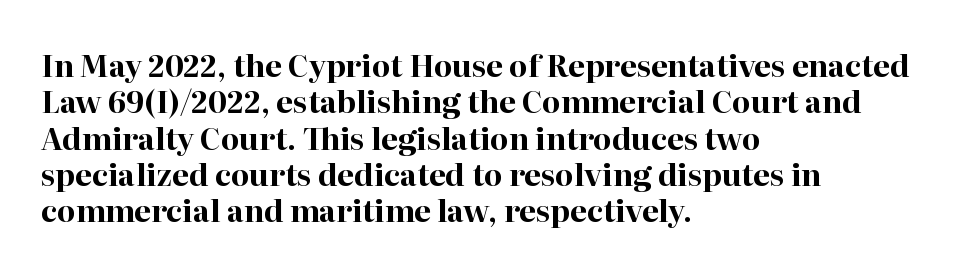
Is the letter spacing exaggerated? No — it looks like the ordinary default. Check the space under the baseline: it is left empty. Visually the block forms a straight wall on the left and a jagged coastline on the right. Character widths vary here, with narrow letters taking less room than wide ones.
